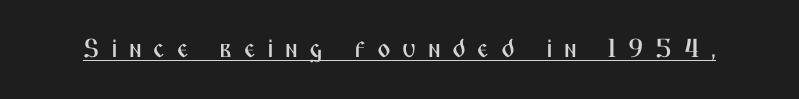
The image shows 26 px text type, upright; set unusually wide letter spacing (+0.44 em), underlined.
